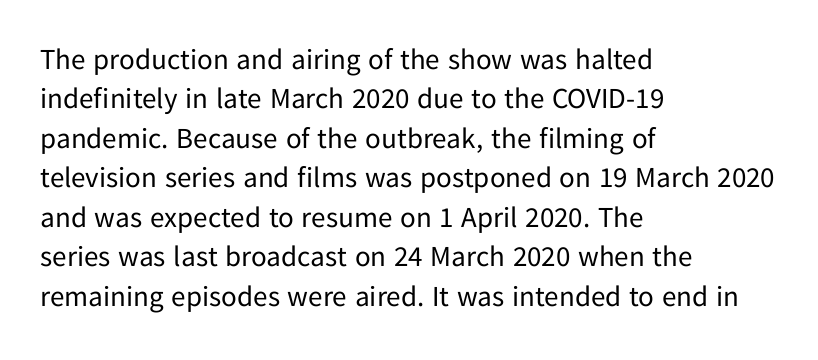
Q: Is the text bold? A: No.
Q: Is the text italic (slanted)? A: No, it is upright.
Q: Is the typeface a serif or a sans-serif typeface? A: Sans-serif.
Q: Is the text underlined? A: No.
Q: How is the paragraph aligned? A: Left-aligned.
Q: Is the spacing between letters normal or unusually wide? A: Normal.
Q: Is the spacing between lines tight, normal or loose? A: Normal.
Q: Width (condensed, normal, or wide)? A: Normal.
Q: Stroke contrast? A: Low.
Q: x-height? A: Medium.
Q: Monospaced? A: No.
